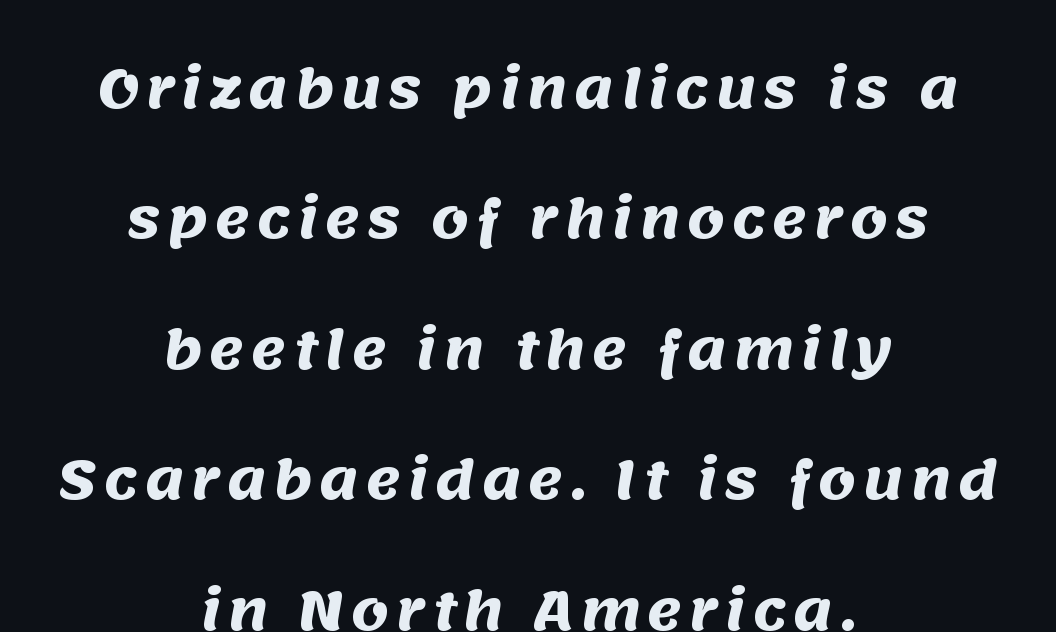
The image shows 53 px heavy sans-serif type; set centered, loose line spacing (2.46x), not underlined; medium stroke contrast and a large x-height.
